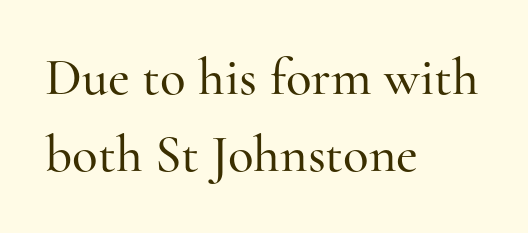
{"serif": "yes", "italic": "no", "width": "normal", "stroke_contrast": "high", "x_height": "small", "monospaced": "no", "underline": "no", "align": "left", "line_spacing": "normal", "line_spacing_ratio": 1.46, "letter_spacing": "normal", "letter_spacing_em": 0.0, "glyph_px": 53}
